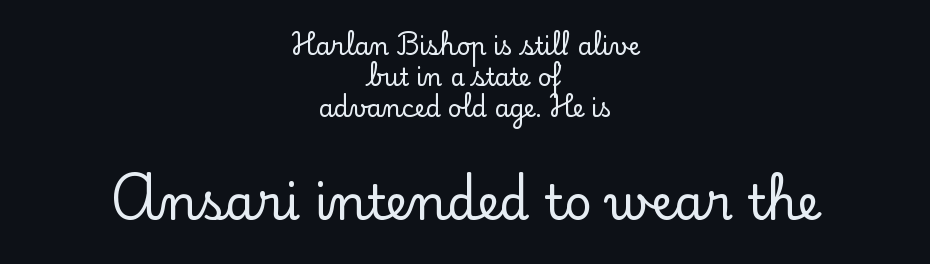
Q: Is the text italic (slanted)? A: No, it is upright.
Q: Is the typeface a serif or a sans-serif typeface? A: Serif.
Q: Is the text underlined? A: No.
Q: How is the paragraph aligned? A: Centered.
Q: Is the spacing between letters normal or unusually wide? A: Normal.
Q: Is the spacing between lines tight, normal or loose? A: Normal.
Q: Which block of text is set in a larger size, the first (top) or the second (bottom)? A: The second (bottom) one.
Q: Width (condensed, normal, or wide)? A: Normal.
Q: Stroke contrast? A: Low.
Q: x-height? A: Small.
Q: Monospaced? A: No.
